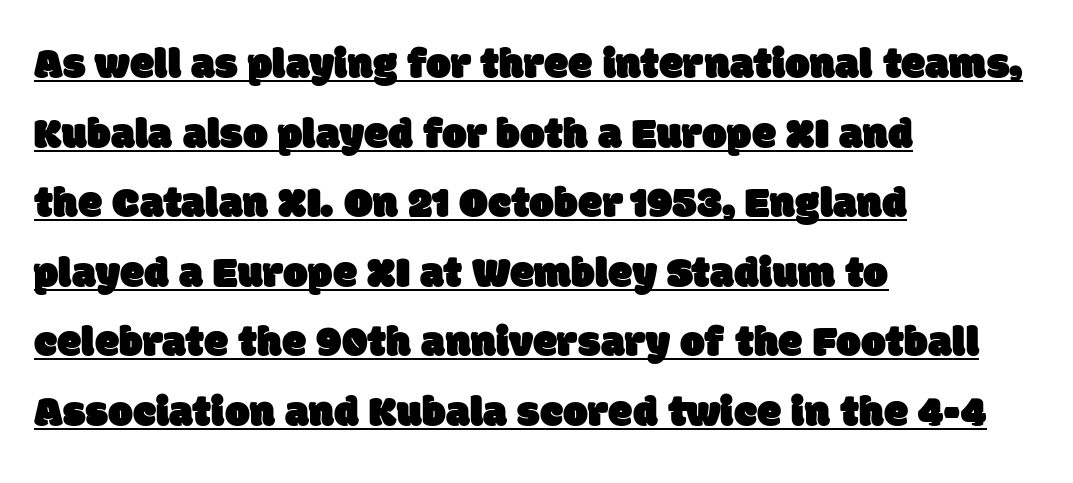
{"serif": "no", "width": "normal", "stroke_contrast": "low", "x_height": "large", "monospaced": "no", "underline": "yes", "align": "left", "line_spacing": "normal", "line_spacing_ratio": 1.58, "letter_spacing": "normal", "letter_spacing_em": 0.0, "glyph_px": 44}
